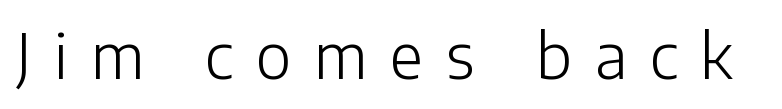
{"serif": "no", "italic": "no", "bold": "no", "weight": "light", "width": "normal", "stroke_contrast": "low", "x_height": "medium", "monospaced": "no", "underline": "no", "letter_spacing": "wide", "letter_spacing_em": 0.37, "glyph_px": 61}
